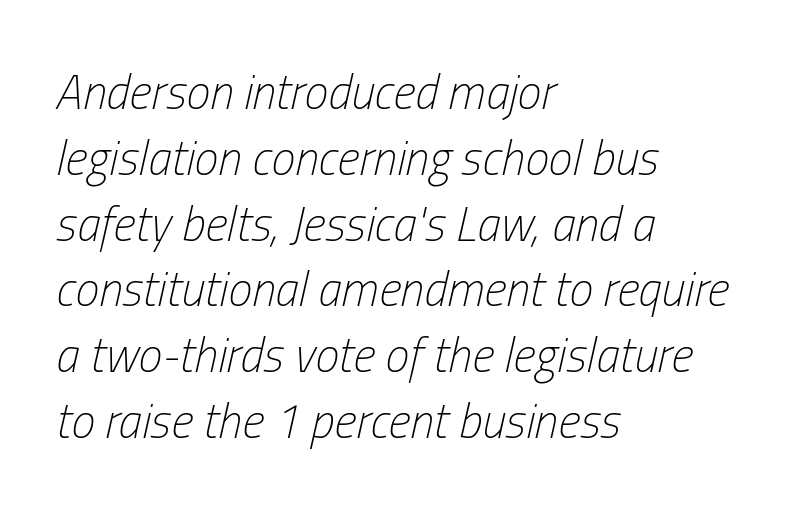
{"italic": "yes", "lean": "right", "slant_degrees": 13, "bold": "no", "weight": "light", "width": "condensed", "stroke_contrast": "low", "x_height": "medium", "monospaced": "no", "underline": "no", "align": "left", "line_spacing": "normal", "line_spacing_ratio": 1.37, "letter_spacing": "normal", "letter_spacing_em": 0.0, "glyph_px": 48}
